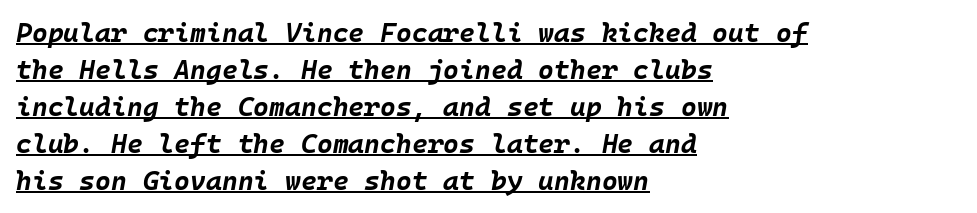
Q: Is the text bold? A: Yes.
Q: Is the text italic (slanted)? A: Yes, it leans right by about 10 degrees.
Q: Is the text underlined? A: Yes.
Q: How is the paragraph aligned? A: Left-aligned.
Q: Is the spacing between letters normal or unusually wide? A: Normal.
Q: Is the spacing between lines tight, normal or loose? A: Normal.
